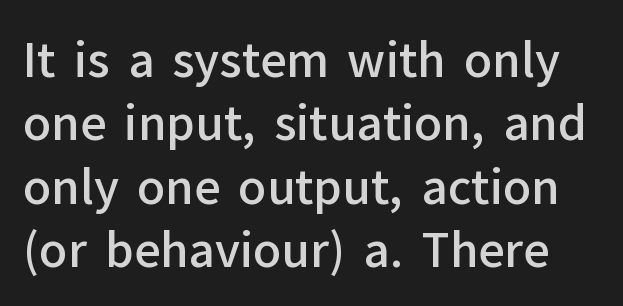
Classification — sans serif. Varying glyph widths throughout — classic text-font behaviour. Notice how the stems are strictly vertical — no italics here. Caption: semibold face, moderately heavy strokes. Glance below the letters and you will spot only blank space. The passage shown stacks its lines at a standard gap.
